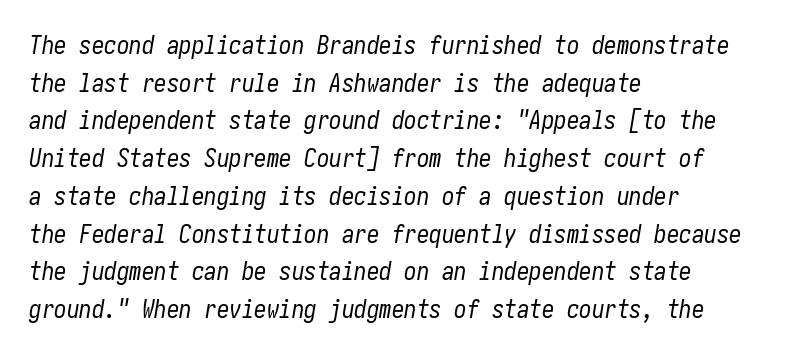
Q: Is the text bold? A: No.
Q: Is the text italic (slanted)? A: Yes, it leans right by about 10 degrees.
Q: Is the text underlined? A: No.
Q: How is the paragraph aligned? A: Left-aligned.
Q: Is the spacing between letters normal or unusually wide? A: Normal.
Q: Is the spacing between lines tight, normal or loose? A: Normal.
